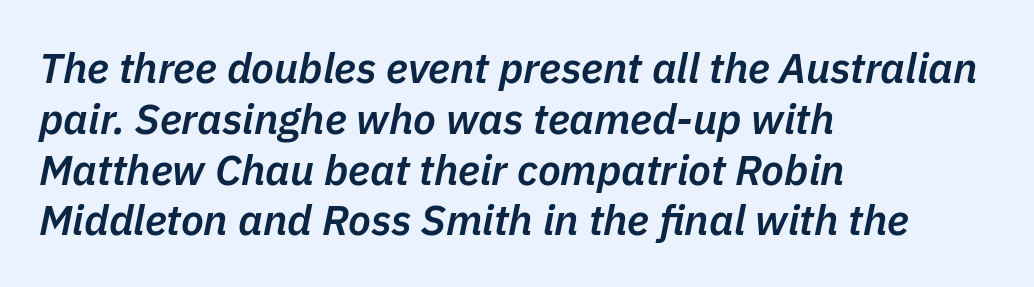
The lettering tilts uniformly, giving the passage an italic look. Nobody touched the tracking dial on this one. Heft: intermediate — a semibold. Here the designer chose a conventional face with non-uniform glyph widths. Short and long lines alike share a common starting point at left. Beneath every word, the page is bare.
